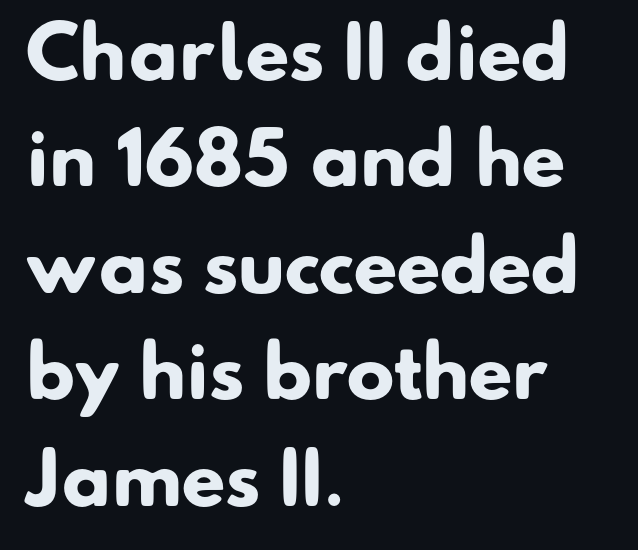
The image shows 71 px heavy sans-serif type; set left-aligned, normal line spacing (1.5x), normal letter spacing, not underlined; low stroke contrast and a small x-height.
